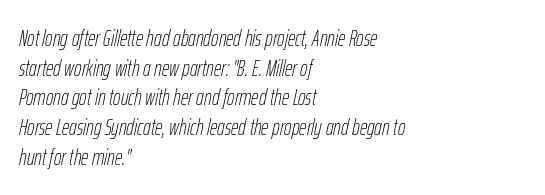
The image shows 23 px text type, italic (leaning right); set left-aligned, normal line spacing (1.29x), normal letter spacing, not underlined.
